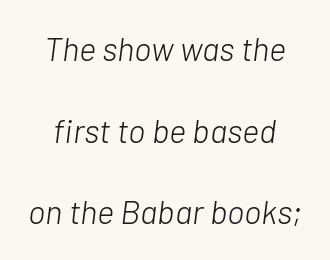
The image shows 33 px light type, italic (leaning right); set loose line spacing (2.47x), normal letter spacing, not underlined; low stroke contrast and a medium x-height.
